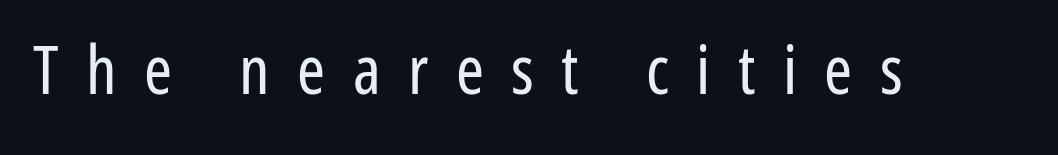
The image shows 67 px regular-weight, condensed sans-serif type, upright; set unusually wide letter spacing (+0.41 em), not underlined; low stroke contrast and a medium x-height.
